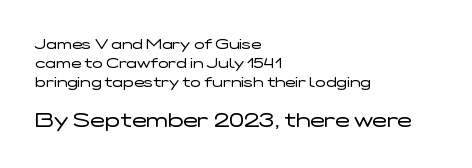
The image shows 20 px text type, upright; set left-aligned, normal line spacing (1.34x), normal letter spacing, not underlined; the second (bottom) block is 1.43x larger.
